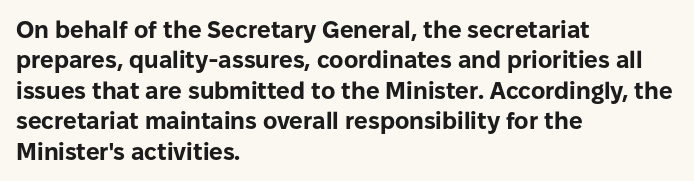
The image shows 24 px bold type, upright; set left-aligned, normal line spacing (1.27x), normal letter spacing, not underlined.
